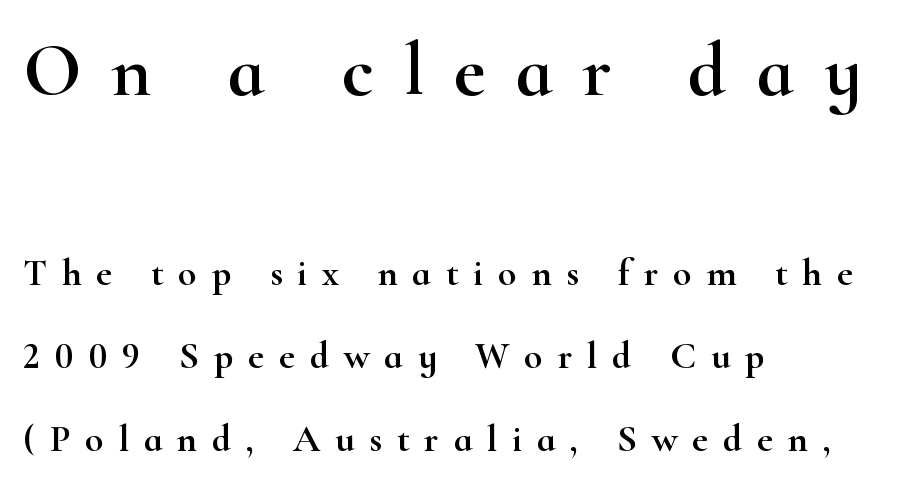
Q: Is the text italic (slanted)? A: No, it is upright.
Q: Is the typeface a serif or a sans-serif typeface? A: Serif.
Q: Is the text underlined? A: No.
Q: How is the paragraph aligned? A: Left-aligned.
Q: Is the spacing between letters normal or unusually wide? A: Unusually wide.
Q: Is the spacing between lines tight, normal or loose? A: Loose.
Q: Which block of text is set in a larger size, the first (top) or the second (bottom)? A: The first (top) one.
Q: Width (condensed, normal, or wide)? A: Wide.
Q: Stroke contrast? A: High.
Q: x-height? A: Small.
Q: Monospaced? A: No.
